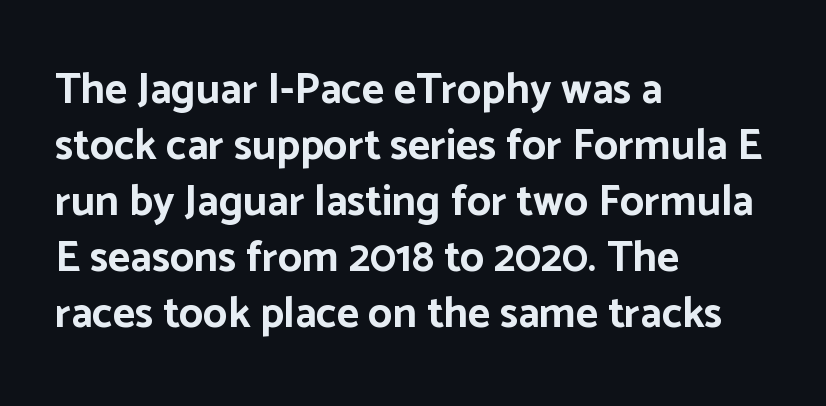
Nobody touched the tracking dial on this one. This is roman type, the default non-slanted kind. The vertical gap from one line to the next is medium. The passage is arranged the way most books set body copy — flush left. This sample has the flowing, uneven cadence of proportional lettering. What kind of face is this? One without serifs — a sans.
